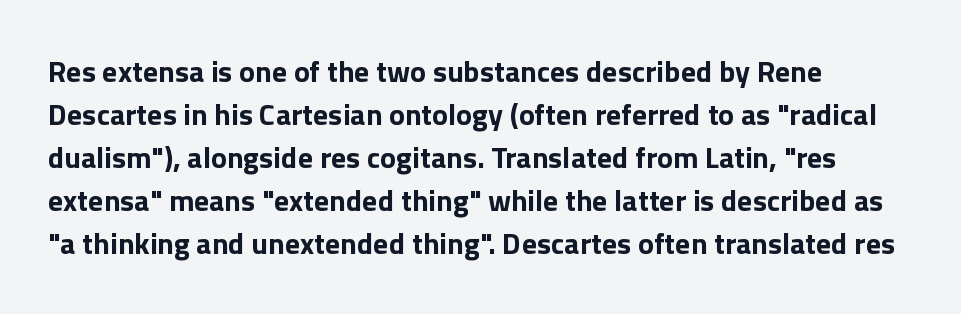
Every stem runs plumb, perpendicular to the baseline. Each new line begins a customary step beneath the previous one. Notice how the passage keeps a crisp vertical edge on the left only. Each letter's strokes conclude bluntly, with no projecting serifs. Rule under the text: the space is simply empty. Inter-character spacing is left at the font's built-in metrics.
